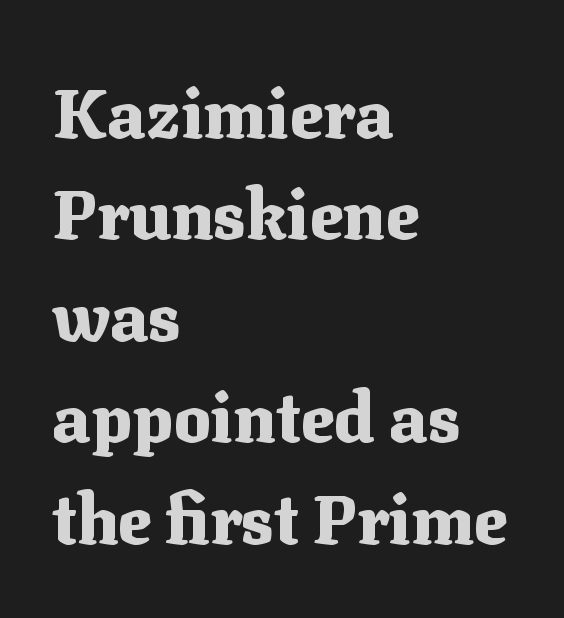
Q: Is the text bold? A: Yes.
Q: Is the text italic (slanted)? A: No, it is upright.
Q: Is the typeface a serif or a sans-serif typeface? A: Serif.
Q: Is the text underlined? A: No.
Q: How is the paragraph aligned? A: Left-aligned.
Q: Is the spacing between letters normal or unusually wide? A: Normal.
Q: Is the spacing between lines tight, normal or loose? A: Normal.
Q: Width (condensed, normal, or wide)? A: Normal.
Q: Stroke contrast? A: Medium.
Q: x-height? A: Medium.
Q: Monospaced? A: No.
